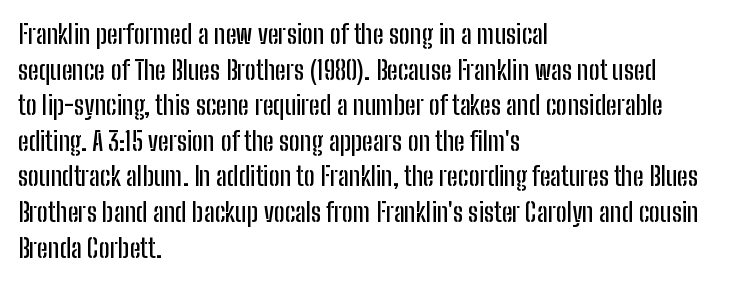
Compared with a centered layout, this one pins lines to the left instead. These lines were composed using upright roman letters. The type is set solid horizontally, with unmodified tracking. Vertical spacing — default. A bare baseline throughout the passage.
